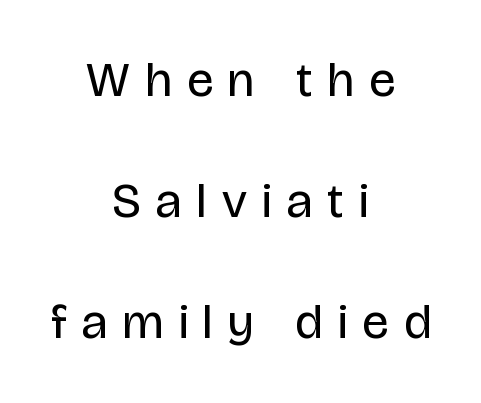
The image shows 49 px regular-weight, condensed sans-serif type, upright; set centered, loose line spacing (2.47x), unusually wide letter spacing (+0.32 em), not underlined; low stroke contrast and a large x-height.
